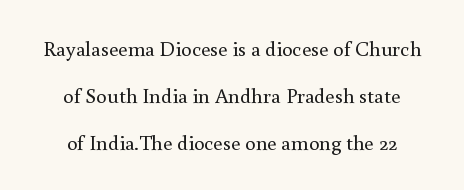
Q: Is the text bold? A: No.
Q: Is the text italic (slanted)? A: No, it is upright.
Q: Is the text underlined? A: No.
Q: Is the spacing between letters normal or unusually wide? A: Normal.
Q: Is the spacing between lines tight, normal or loose? A: Loose.
